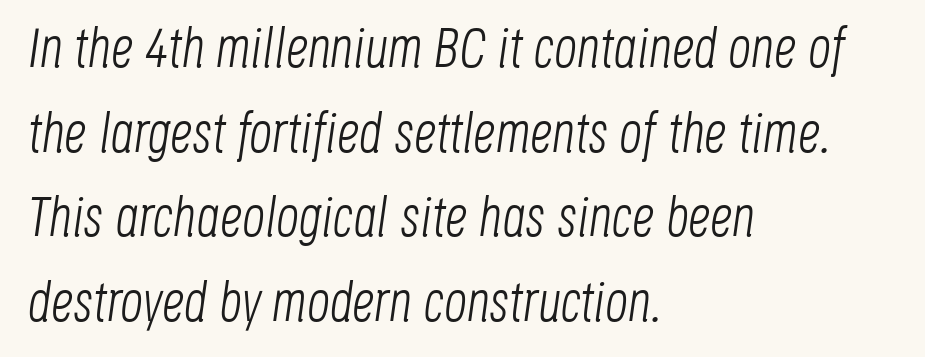
Q: Is the text bold? A: No.
Q: Is the text italic (slanted)? A: Yes, it leans right by about 8 degrees.
Q: Is the text underlined? A: No.
Q: How is the paragraph aligned? A: Left-aligned.
Q: Is the spacing between letters normal or unusually wide? A: Normal.
Q: Is the spacing between lines tight, normal or loose? A: Normal.
Q: Width (condensed, normal, or wide)? A: Condensed.
Q: Stroke contrast? A: Low.
Q: x-height? A: Large.
Q: Monospaced? A: No.
